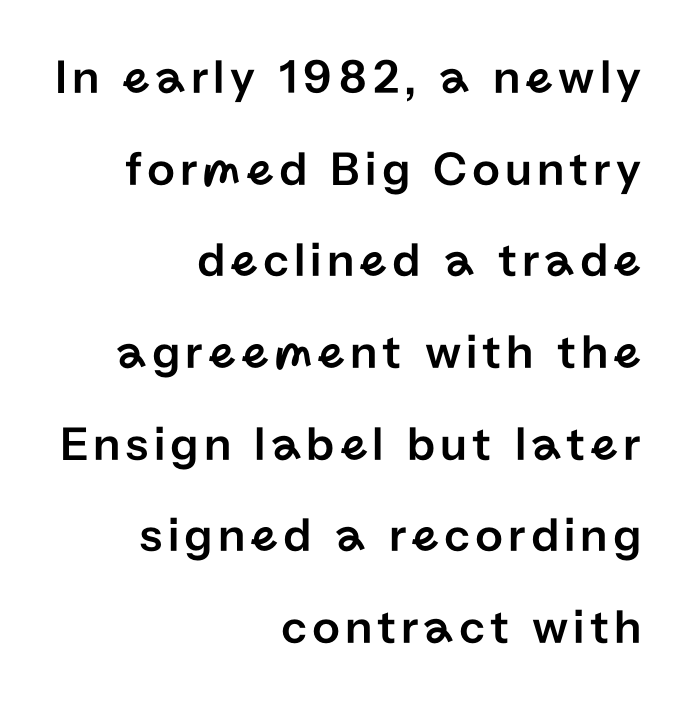
Q: Is the text italic (slanted)? A: No, it is upright.
Q: Is the typeface a serif or a sans-serif typeface? A: Sans-serif.
Q: Is the text underlined? A: No.
Q: How is the paragraph aligned? A: Right-aligned.
Q: Width (condensed, normal, or wide)? A: Normal.
Q: Stroke contrast? A: Low.
Q: x-height? A: Medium.
Q: Monospaced? A: No.
